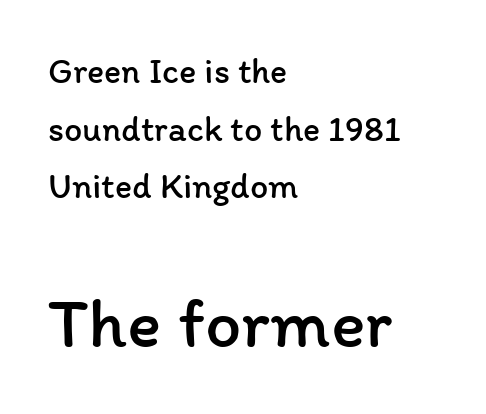
The image shows 72 px regular-weight type, upright; set left-aligned, normal line spacing (1.6x), normal letter spacing, not underlined; the second (bottom) block is 2.0x larger; low stroke contrast and a medium x-height.
